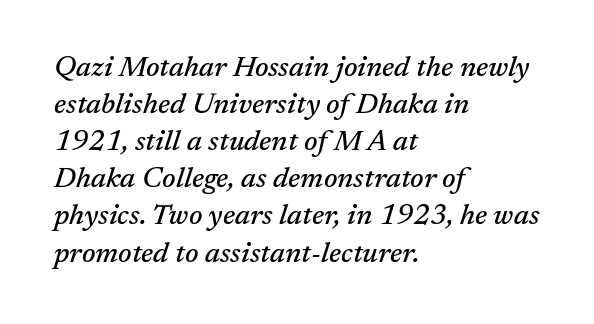
The image shows 29 px serif type, italic (leaning right); set left-aligned, normal line spacing (1.28x), normal letter spacing, not underlined; medium stroke contrast and a medium x-height.
